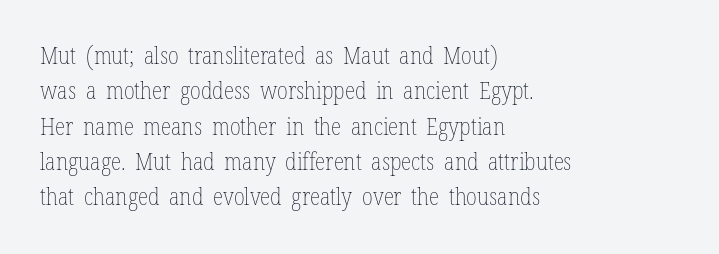
{"italic": "no", "bold": "no", "underline": "no", "align": "left", "line_spacing": "normal", "line_spacing_ratio": 1.47, "letter_spacing": "normal", "letter_spacing_em": 0.0, "glyph_px": 24}
